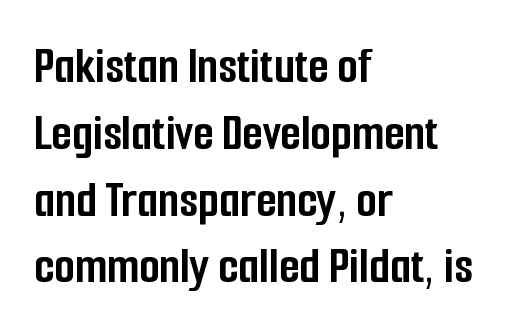
Q: Is the text bold? A: Yes.
Q: Is the text italic (slanted)? A: No, it is upright.
Q: Is the typeface a serif or a sans-serif typeface? A: Sans-serif.
Q: Is the text underlined? A: No.
Q: How is the paragraph aligned? A: Left-aligned.
Q: Is the spacing between letters normal or unusually wide? A: Normal.
Q: Is the spacing between lines tight, normal or loose? A: Normal.
Q: Width (condensed, normal, or wide)? A: Condensed.
Q: Stroke contrast? A: Low.
Q: x-height? A: Medium.
Q: Monospaced? A: No.
